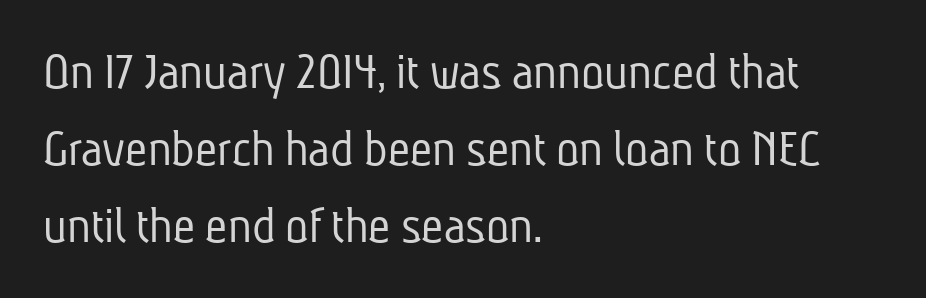
The image shows 54 px light, condensed sans-serif type; set left-aligned, normal line spacing (1.43x), normal letter spacing, not underlined; low stroke contrast and a medium x-height.
